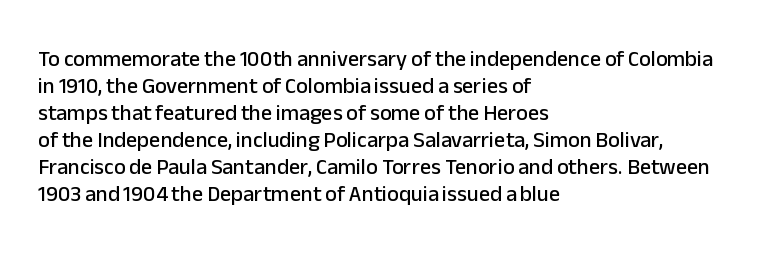
{"italic": "no", "underline": "no", "align": "left", "line_spacing_ratio": 1.23, "letter_spacing": "normal", "letter_spacing_em": 0.0, "glyph_px": 22}
